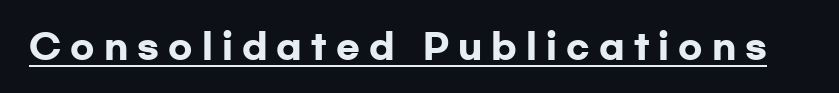
Q: Is the text bold? A: Yes.
Q: Is the text italic (slanted)? A: No, it is upright.
Q: Is the typeface a serif or a sans-serif typeface? A: Sans-serif.
Q: Is the text underlined? A: Yes.
Q: Is the spacing between letters normal or unusually wide? A: Unusually wide.
Q: Width (condensed, normal, or wide)? A: Wide.
Q: Stroke contrast? A: Low.
Q: x-height? A: Medium.
Q: Monospaced? A: No.
